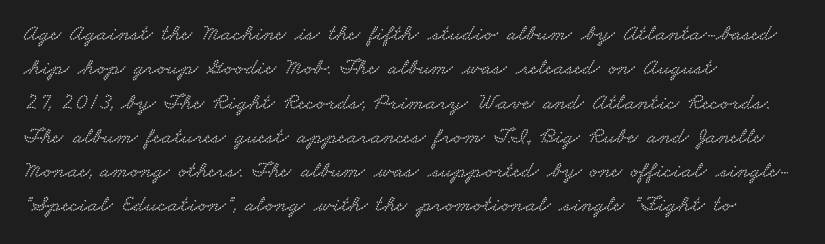
The face used here is rendered with its standard letterfit. Is there much room between lines? A standard amount, neither cramped nor airy. The glyphs are unaccompanied by any horizontal stroke below them. Typeset ragged right — the left edge is the straight one.
